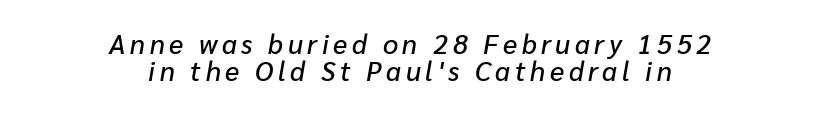
This sample uses an oblique cut, with every glyph tilted off the vertical. Letters rest on an invisible, unmarked baseline. Vertically, the passage feels compressed, each row crowding the next. Caption: multi-line text, centered on the measure.
